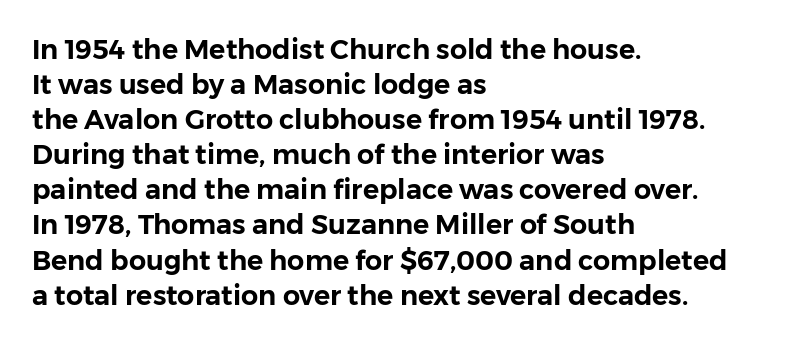
The image shows 27 px text type, upright; set left-aligned, normal line spacing (1.3x), normal letter spacing, not underlined.
